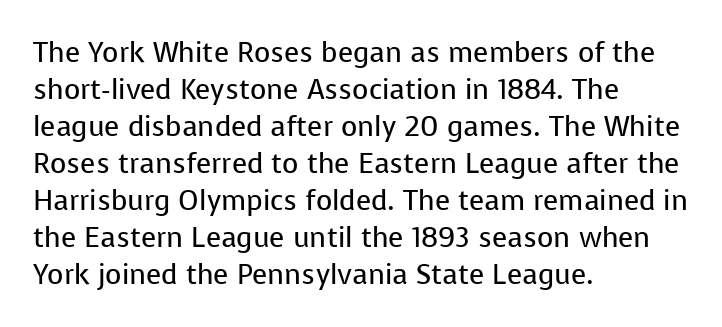
Q: Is the text bold? A: No.
Q: Is the text italic (slanted)? A: No, it is upright.
Q: Is the typeface a serif or a sans-serif typeface? A: Sans-serif.
Q: Is the text underlined? A: No.
Q: How is the paragraph aligned? A: Left-aligned.
Q: Is the spacing between letters normal or unusually wide? A: Normal.
Q: Is the spacing between lines tight, normal or loose? A: Normal.
Q: Width (condensed, normal, or wide)? A: Normal.
Q: Stroke contrast? A: Low.
Q: x-height? A: Medium.
Q: Monospaced? A: No.
